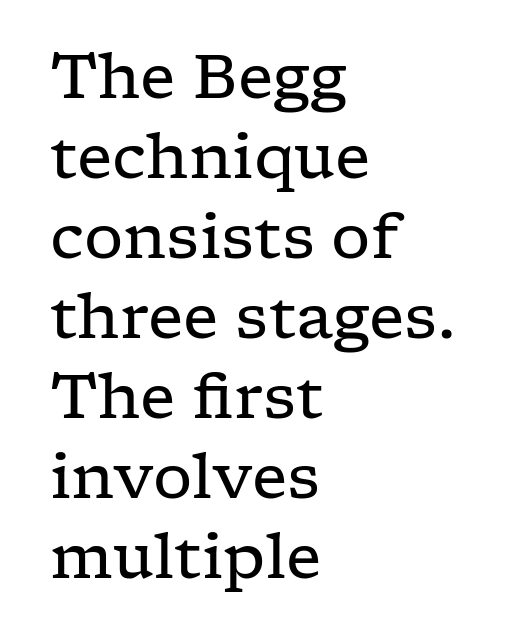
The image shows 62 px regular-weight, wide serif type, upright; set left-aligned, normal line spacing (1.29x), normal letter spacing, not underlined; low stroke contrast and a medium x-height.
